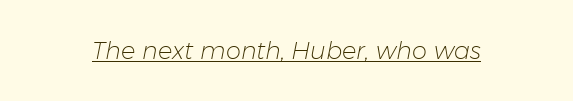
Q: Is the text bold? A: No.
Q: Is the text italic (slanted)? A: Yes, it leans right by about 11 degrees.
Q: Is the text underlined? A: Yes.
Q: Is the spacing between letters normal or unusually wide? A: Normal.
